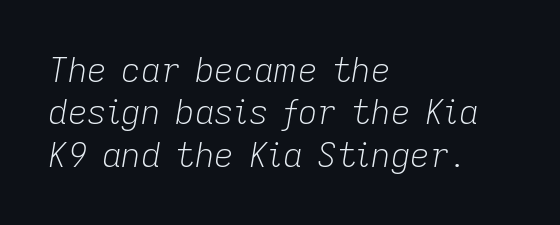
{"italic": "yes", "lean": "right", "slant_degrees": 9, "bold": "no", "weight": "light", "width": "normal", "stroke_contrast": "low", "x_height": "medium", "monospaced": "no", "underline": "no", "align": "left", "line_spacing": "normal", "line_spacing_ratio": 1.25, "letter_spacing": "normal", "letter_spacing_em": 0.0, "glyph_px": 34}
